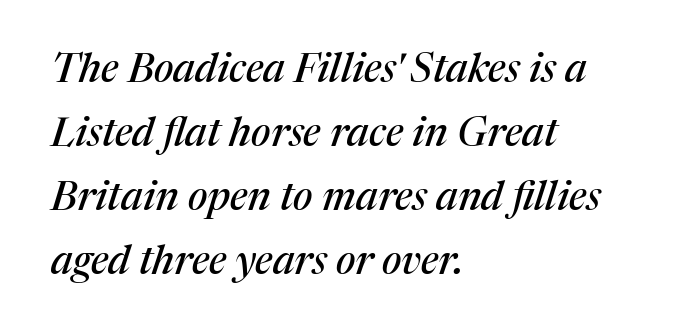
Reading down the column, the eye jumps a familiar distance to each next line. I'd call this a serif setting — the letters wear small feet. The rendering anchors every line to the left-hand side. This sample uses an oblique cut, with every glyph tilted off the vertical. The baseline area is clear.
